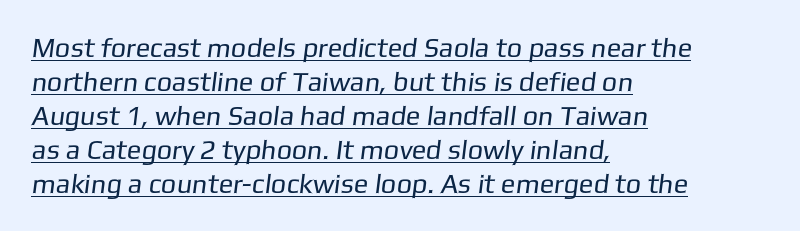
Compared with typical body copy, the letter spacing here is the same. Compared with a centered layout, this one pins lines to the left instead. The typesetter has applied underlining to the passage shown. Stems here are at most as thick as an everyday book face.
